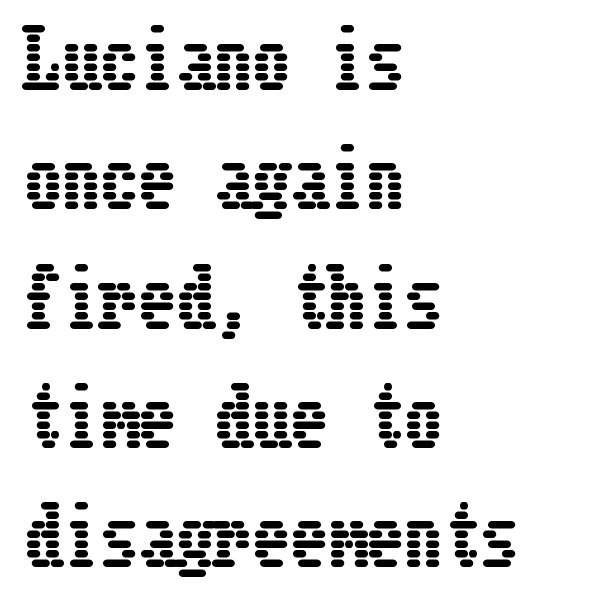
The image shows 76 px condensed type, upright; set left-aligned, normal line spacing (1.57x), normal letter spacing, not underlined; low stroke contrast and a medium x-height.
